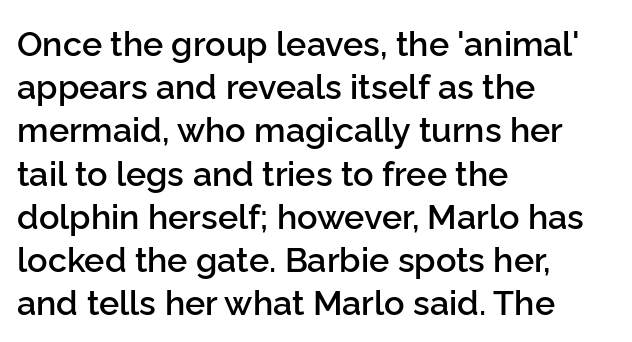
Q: Is the text bold? A: Semi-bold.
Q: Is the text italic (slanted)? A: No, it is upright.
Q: Is the typeface a serif or a sans-serif typeface? A: Sans-serif.
Q: Is the text underlined? A: No.
Q: How is the paragraph aligned? A: Left-aligned.
Q: Is the spacing between letters normal or unusually wide? A: Normal.
Q: Is the spacing between lines tight, normal or loose? A: Normal.
Q: Width (condensed, normal, or wide)? A: Normal.
Q: Stroke contrast? A: Low.
Q: x-height? A: Medium.
Q: Monospaced? A: No.
